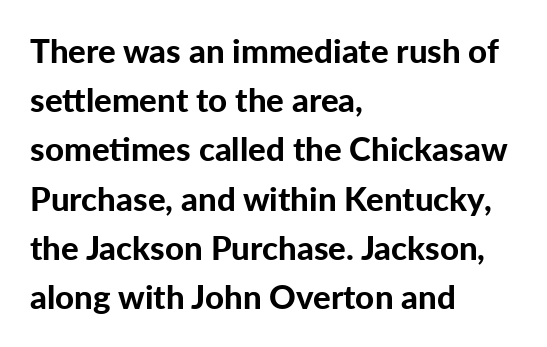
The passage shown is typed in a proportional face where columns would drift. This rendering features lettering with no underline. This sample uses an upright cut, with every glyph sitting square on the baseline. This sample uses a sans-serif face. The lines in this sample share a left origin and differ only in where they stop.
